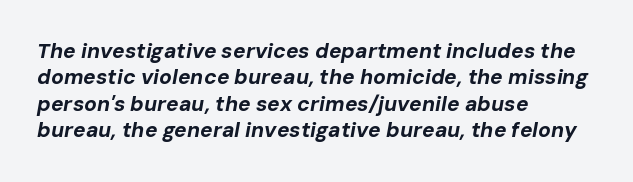
{"italic": "yes", "lean": "right", "slant_degrees": 10, "bold": "yes", "underline": "no", "align": "left", "line_spacing": "normal", "line_spacing_ratio": 1.26, "letter_spacing": "normal", "letter_spacing_em": 0.0, "glyph_px": 21}
